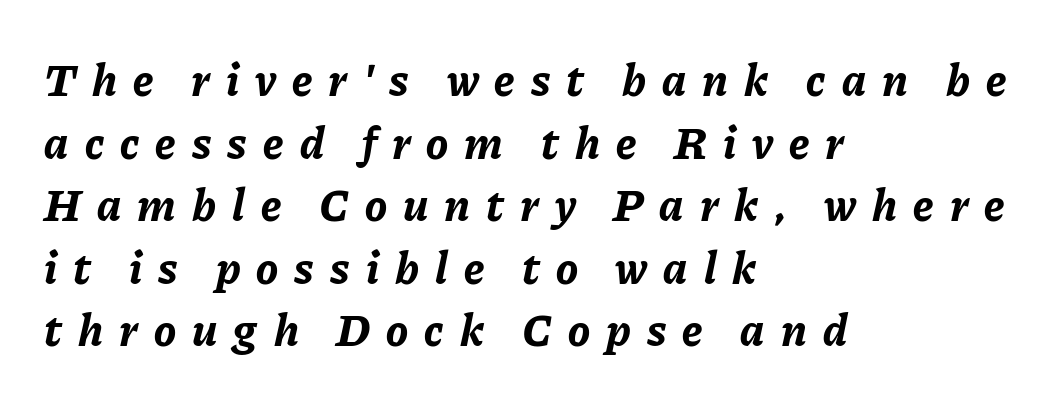
The image shows 46 px bold type, italic (leaning right); set left-aligned, normal line spacing (1.36x), unusually wide letter spacing (+0.35 em), not underlined; low stroke contrast and a medium x-height.
